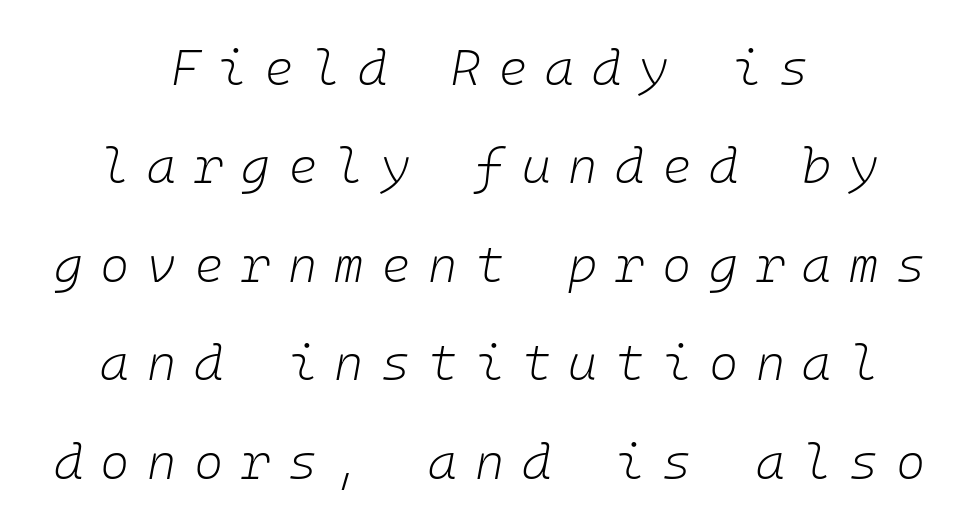
Q: Is the text bold? A: No.
Q: Is the text italic (slanted)? A: Yes, it leans right by about 10 degrees.
Q: Is the text underlined? A: No.
Q: How is the paragraph aligned? A: Centered.
Q: Is the spacing between letters normal or unusually wide? A: Unusually wide.
Q: Is the spacing between lines tight, normal or loose? A: Loose.
Q: Width (condensed, normal, or wide)? A: Normal.
Q: Stroke contrast? A: Low.
Q: x-height? A: Medium.
